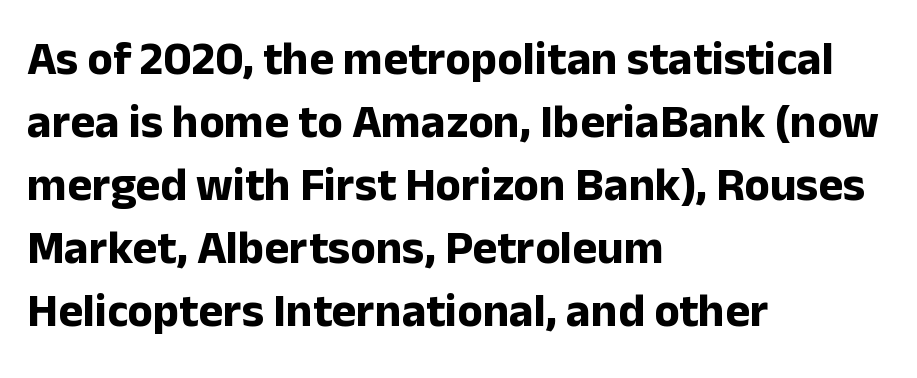
The image shows 47 px bold sans-serif type, upright; set left-aligned, normal line spacing (1.34x), normal letter spacing, not underlined; low stroke contrast and a medium x-height.
